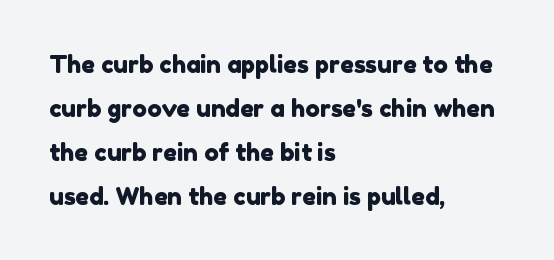
The image shows 24 px text type; set left-aligned, line spacing 1.83x, normal letter spacing, not underlined.
